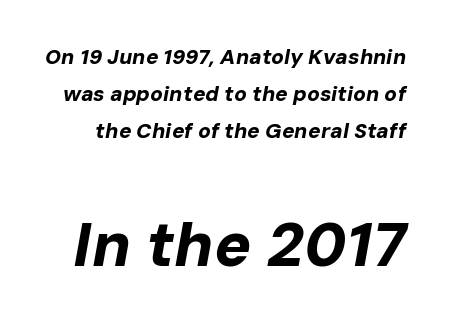
The image shows 62 px bold type, italic (leaning right); set line spacing 1.77x, normal letter spacing, not underlined; the second (bottom) block is 2.95x larger; low stroke contrast and a medium x-height.
